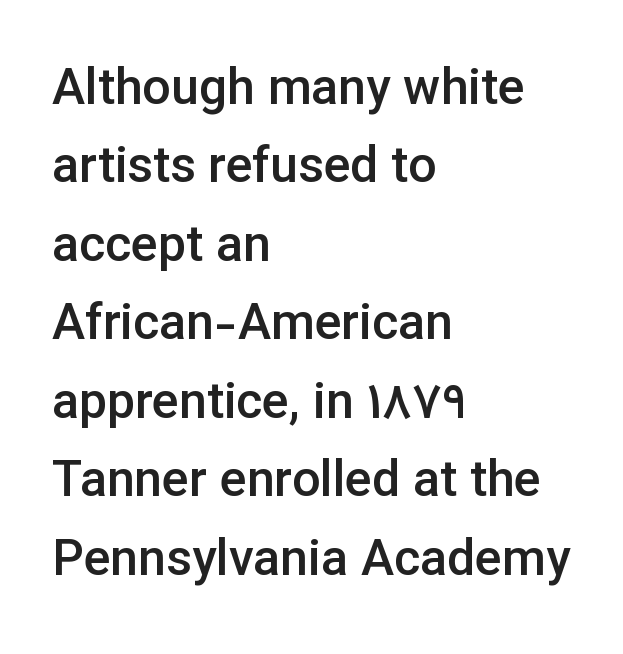
{"serif": "no", "italic": "no", "bold": "semi", "weight": "semibold", "width": "normal", "stroke_contrast": "low", "x_height": "medium", "monospaced": "no", "underline": "no", "align": "left", "line_spacing": "normal", "line_spacing_ratio": 1.57, "letter_spacing": "normal", "letter_spacing_em": 0.0, "glyph_px": 50}
